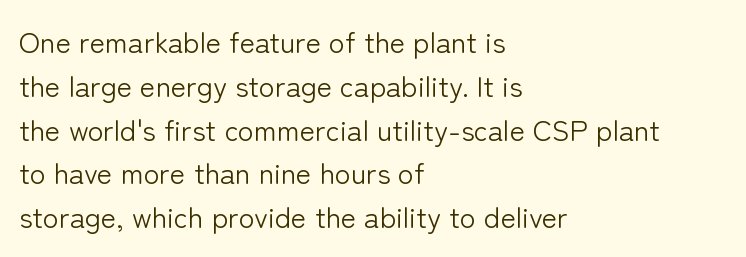
These glyphs show unthickened strokes, regular width or finer. The setting favours the left margin, as ordinary paragraphs usually do. These lines keep a tight, regular rhythm from letter to letter. The vertical gap from one line to the next is medium. Anything drawn beneath the words? Only blank space. The glyphs in this specimen are sans serif.
